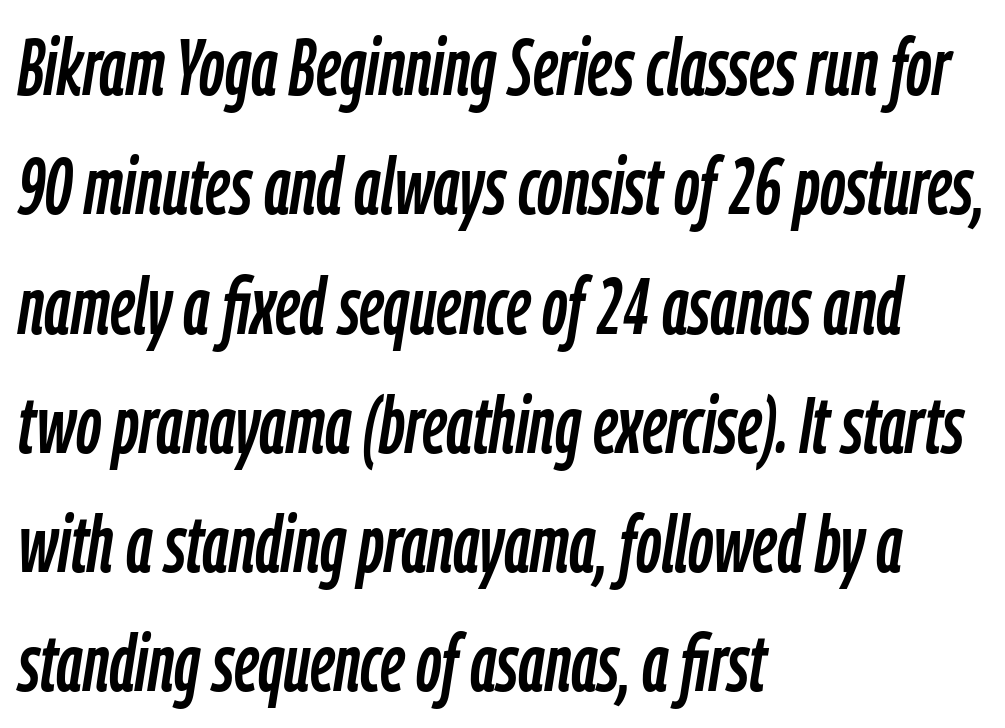
{"italic": "yes", "lean": "right", "slant_degrees": 9, "width": "condensed", "stroke_contrast": "low", "x_height": "medium", "monospaced": "no", "underline": "no", "align": "left", "line_spacing": "normal", "line_spacing_ratio": 1.51, "letter_spacing": "normal", "letter_spacing_em": 0.0, "glyph_px": 79}
